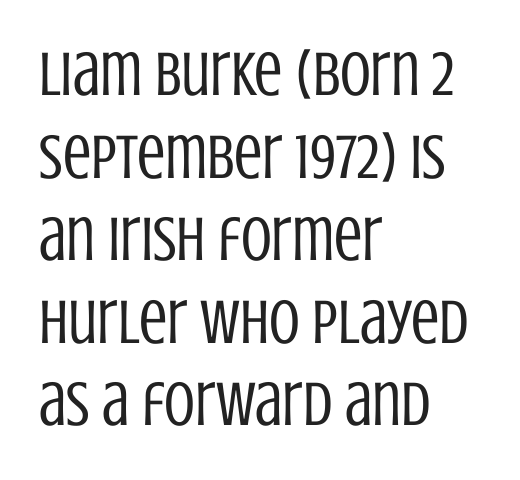
The image shows 63 px regular-weight, condensed sans-serif type, upright; set left-aligned, normal line spacing (1.31x), normal letter spacing, not underlined; low stroke contrast and a large x-height.
